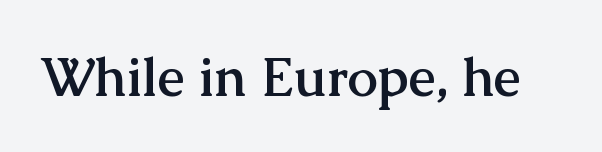
{"serif": "yes", "italic": "no", "bold": "yes", "weight": "semibold", "width": "normal", "stroke_contrast": "medium", "x_height": "medium", "monospaced": "no", "underline": "no", "letter_spacing": "normal", "letter_spacing_em": 0.0, "glyph_px": 54}
